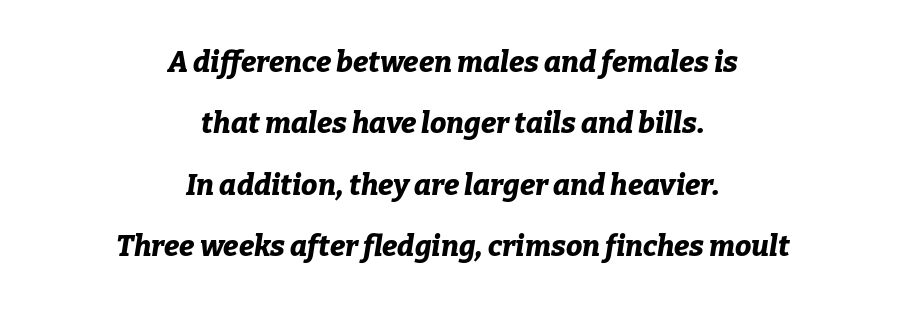
Weight: bold. The passage shown stacks its lines with a broad gap. The text block is weighted toward neither margin, spreading evenly from the middle. The passage shown is typed in a proportional face where columns would drift. These lines were composed using italics.
